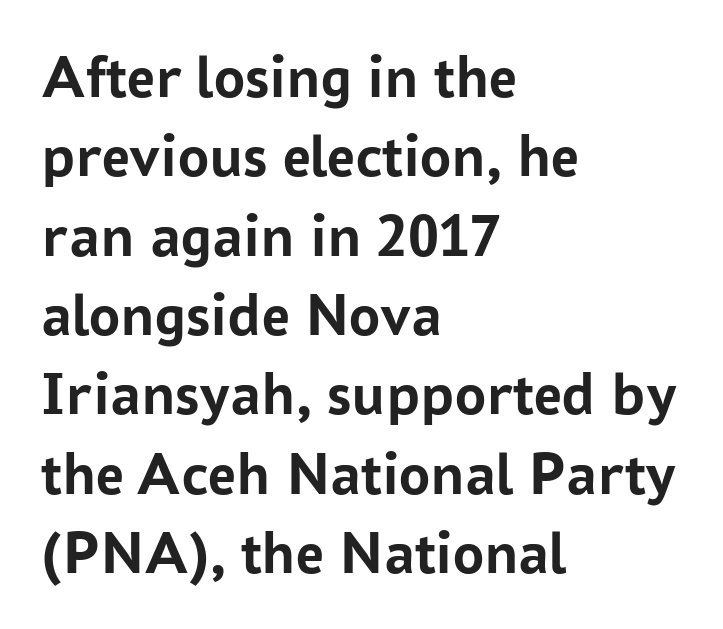
{"serif": "no", "italic": "no", "bold": "yes", "weight": "semibold", "width": "normal", "stroke_contrast": "low", "x_height": "medium", "monospaced": "no", "underline": "no", "align": "left", "line_spacing": "normal", "line_spacing_ratio": 1.28, "letter_spacing": "normal", "letter_spacing_em": 0.0, "glyph_px": 62}
